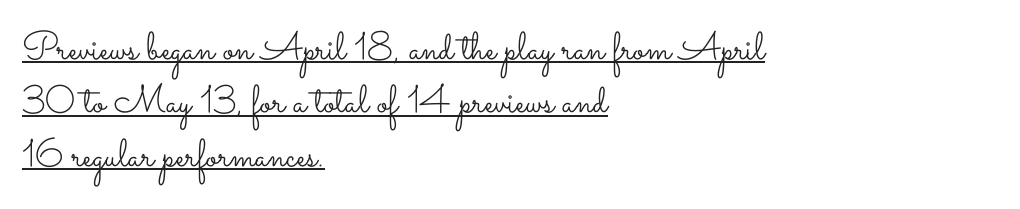
The image shows 39 px light, wide type; set left-aligned, normal line spacing (1.37x), normal letter spacing, underlined; low stroke contrast and a small x-height.
